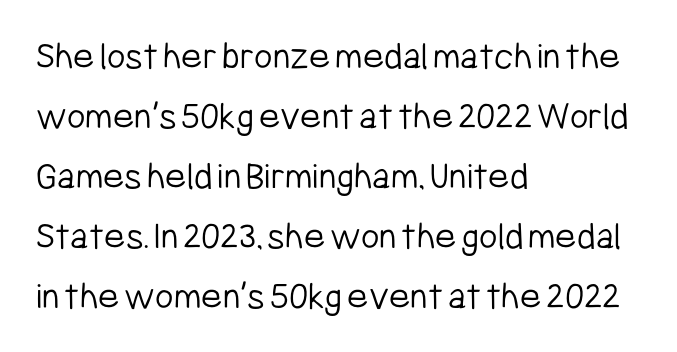
{"serif": "no", "italic": "no", "bold": "no", "weight": "light", "width": "condensed", "stroke_contrast": "low", "x_height": "medium", "monospaced": "no", "underline": "no", "align": "left", "line_spacing": "normal", "line_spacing_ratio": 1.5, "letter_spacing": "normal", "letter_spacing_em": 0.0, "glyph_px": 40}
